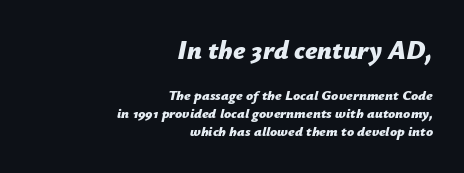
{"italic": "yes", "lean": "right", "slant_degrees": 12, "bold": "yes", "underline": "no", "align": "right", "line_spacing": "normal", "line_spacing_ratio": 1.29, "letter_spacing": "normal", "letter_spacing_em": 0.0, "larger_block": "first", "size_ratio": 1.86, "glyph_px": 26}
